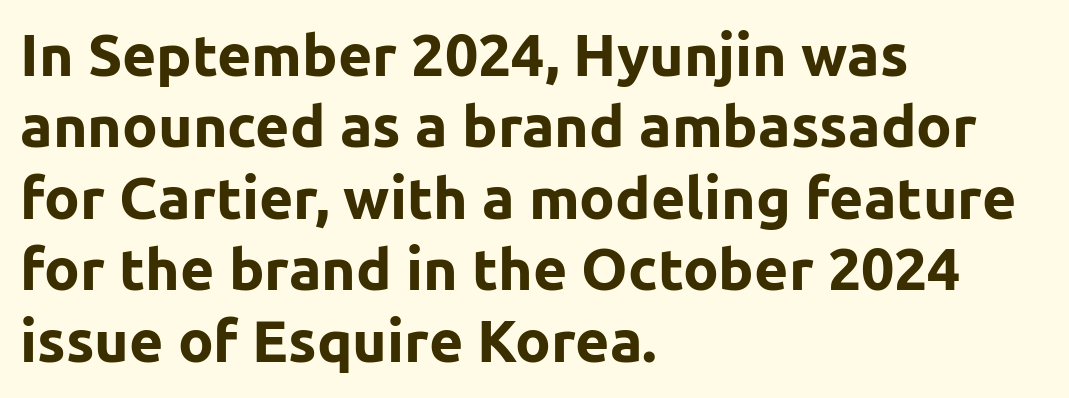
Q: Is the text bold? A: Yes.
Q: Is the text italic (slanted)? A: No, it is upright.
Q: Is the typeface a serif or a sans-serif typeface? A: Sans-serif.
Q: Is the text underlined? A: No.
Q: How is the paragraph aligned? A: Left-aligned.
Q: Is the spacing between letters normal or unusually wide? A: Normal.
Q: Width (condensed, normal, or wide)? A: Normal.
Q: Stroke contrast? A: Low.
Q: x-height? A: Medium.
Q: Monospaced? A: No.
